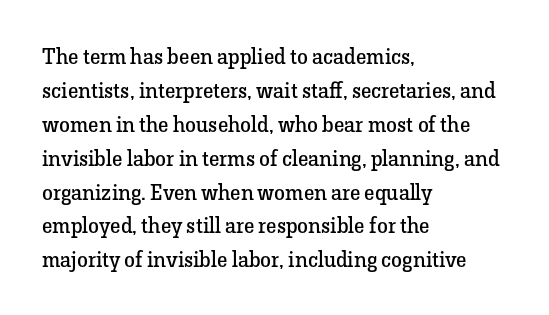
The image shows 22 px text type, upright; set left-aligned, normal line spacing (1.54x), normal letter spacing, not underlined.
